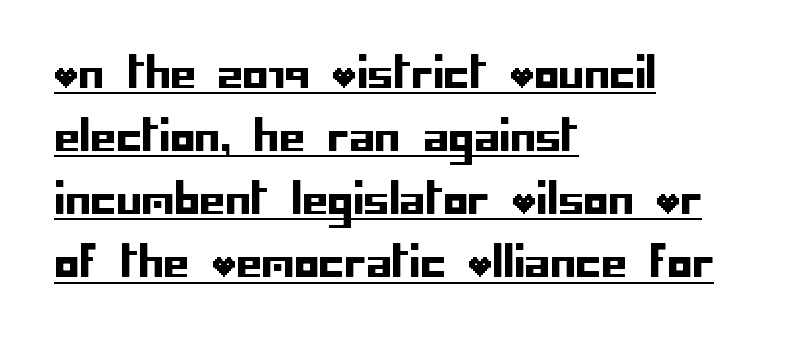
The letterforms sit shoulder to shoulder at normal distance. The vertical gap from one line to the next is medium. Notice how the stems are strictly vertical — no italics here. These lines stack with their left ends in a neat column.
